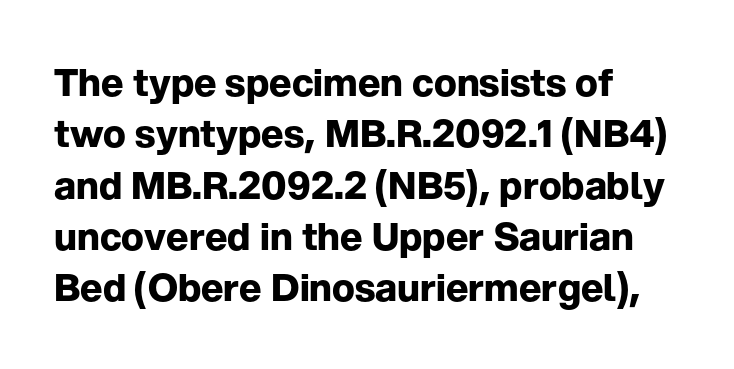
The passage shown is not underscored anywhere. A roman cut, with each character standing at attention. A student would call this left alignment; a typographer would say flush left, rag right. Inter-character spacing is left at the font's built-in metrics.
